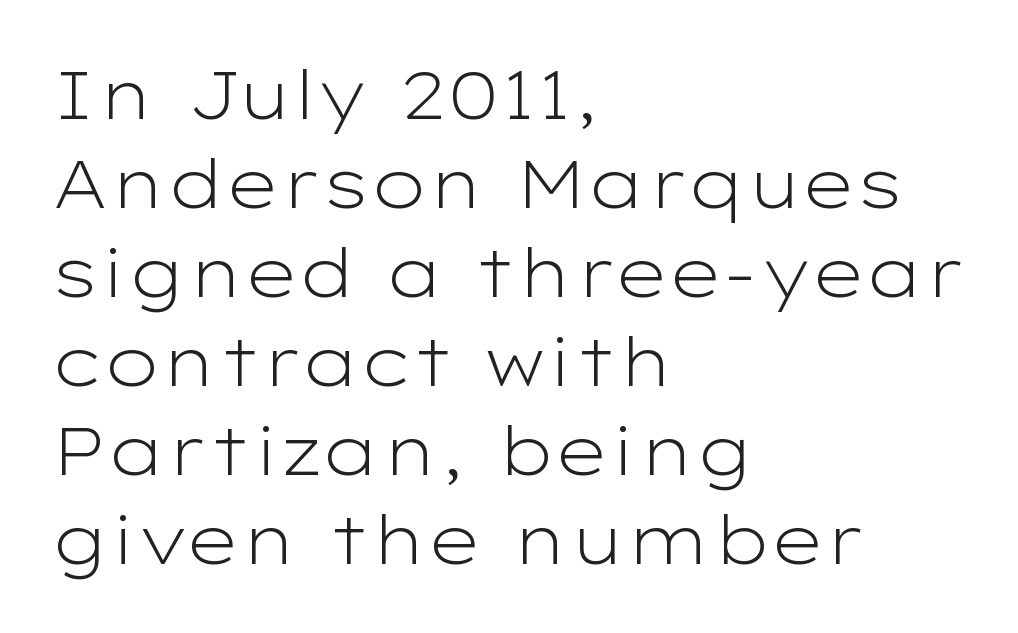
Students, note that the glyphs here touch the page at normal intervals. The area under the type is left untouched. Varying glyph widths throughout — classic text-font behaviour. Regular leading.
